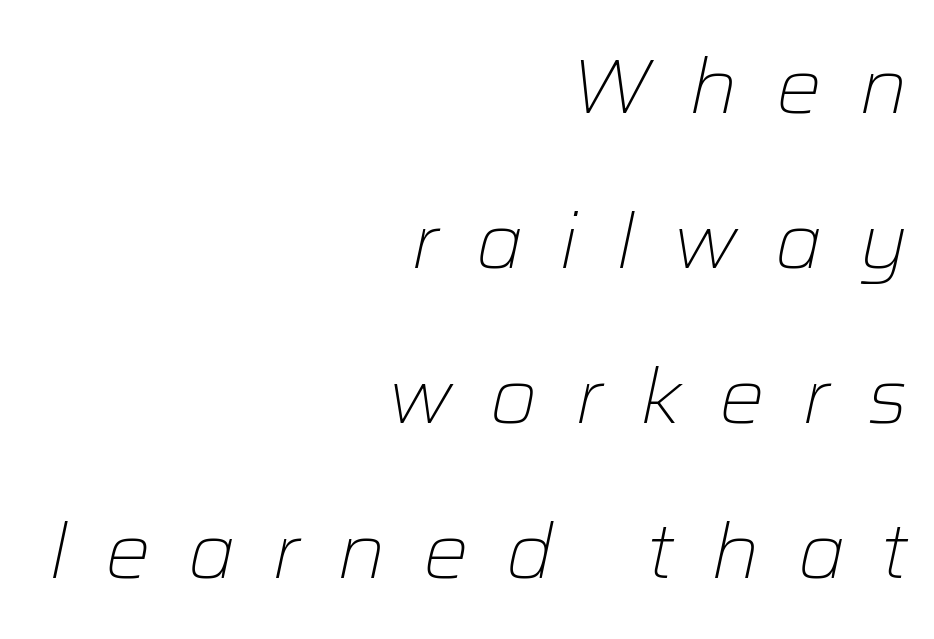
The image shows 76 px light type, italic (leaning right); set right-aligned, loose line spacing (2.04x), unusually wide letter spacing (+0.49 em), not underlined; low stroke contrast and a medium x-height.
